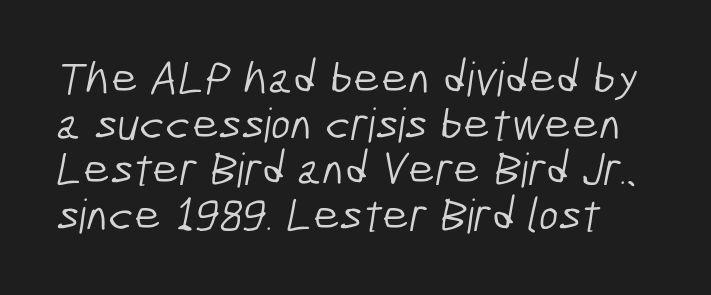
Q: Is the text bold? A: No.
Q: Is the typeface a serif or a sans-serif typeface? A: Sans-serif.
Q: Is the text underlined? A: No.
Q: Is the spacing between letters normal or unusually wide? A: Normal.
Q: Is the spacing between lines tight, normal or loose? A: Tight.
Q: Width (condensed, normal, or wide)? A: Condensed.
Q: Stroke contrast? A: Low.
Q: x-height? A: Medium.
Q: Monospaced? A: No.
